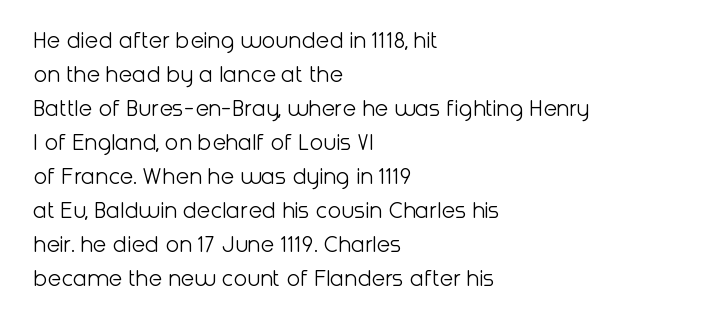
{"italic": "no", "bold": "no", "underline": "no", "align": "left", "line_spacing": "normal", "line_spacing_ratio": 1.36, "letter_spacing": "normal", "letter_spacing_em": 0.0, "glyph_px": 25}
